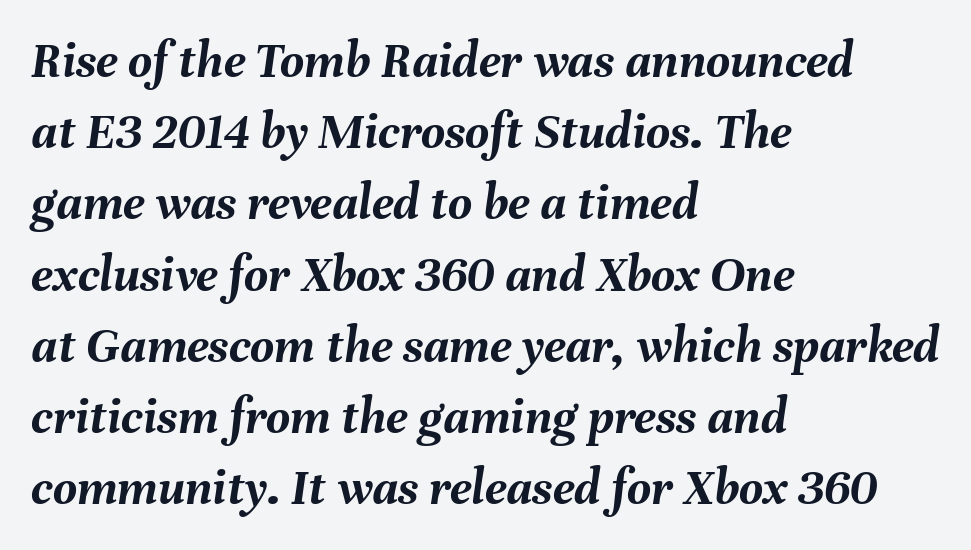
Think of a printed novel: that variable character pitch is what you see here. Teacher's note: observe the even left margin — that is flush-left alignment. Typographic density is high because the face is bold. The baseline area is clear. Is the type slanted? Yes — the strokes lean at a clear angle. Default kerning and tracking; the words read as compact shapes.
